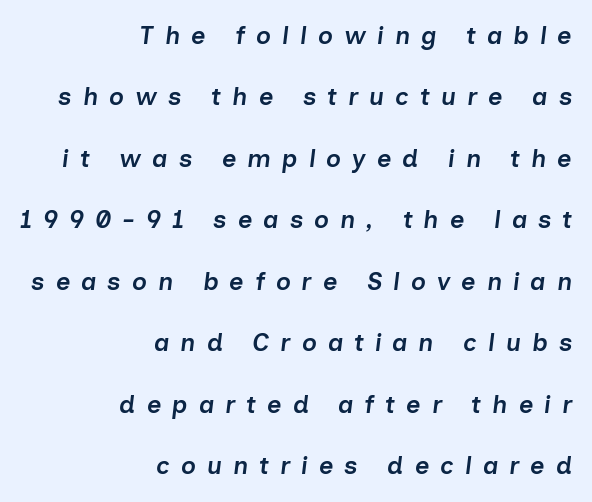
{"italic": "yes", "lean": "right", "slant_degrees": 7, "bold": "semi", "underline": "no", "align": "right", "line_spacing": "loose", "line_spacing_ratio": 2.46, "letter_spacing": "wide", "letter_spacing_em": 0.44, "glyph_px": 25}
